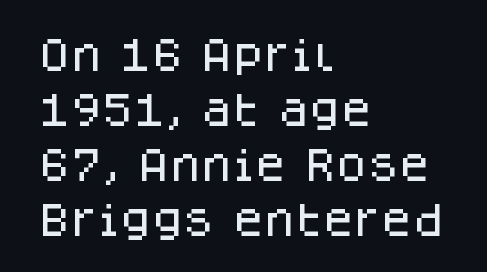
{"serif": "no", "italic": "no", "width": "normal", "stroke_contrast": "low", "x_height": "large", "monospaced": "no", "underline": "no", "align": "left", "line_spacing": "normal", "line_spacing_ratio": 1.53, "letter_spacing": "normal", "letter_spacing_em": 0.0, "glyph_px": 36}
